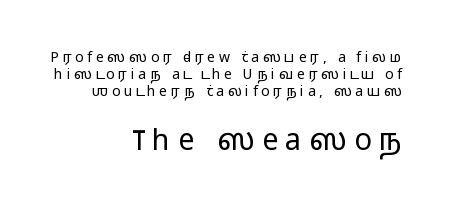
Top chunk: small. Bottom chunk: large. Descender tails drop into unmarked territory. Notice how the stems are strictly vertical — no italics here. The type family on display is of the sans-serif kind. Right-aligned paragraph, ragged on the left.
